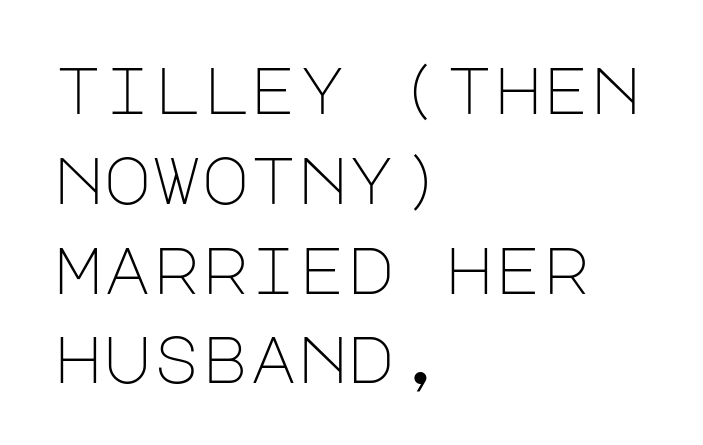
The image shows 66 px light sans-serif type, upright; set left-aligned, normal line spacing (1.36x), normal letter spacing, not underlined; low stroke contrast and a large x-height.
